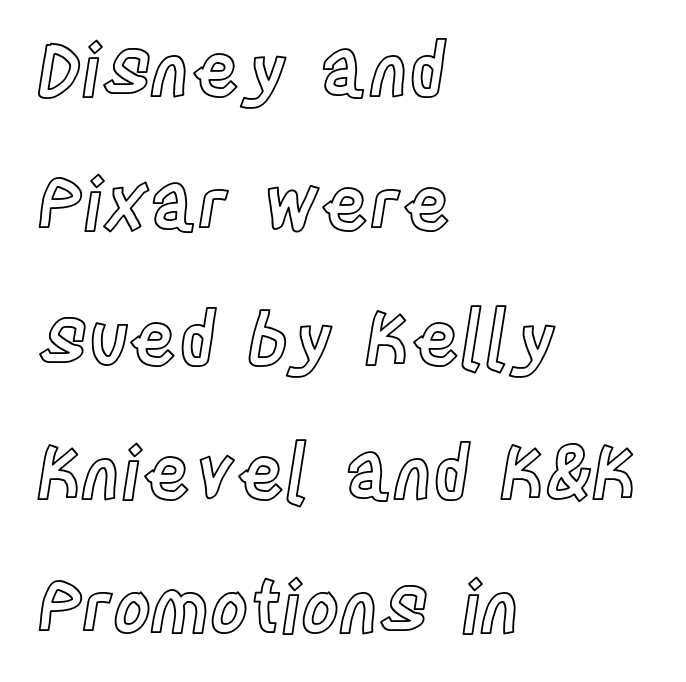
Honestly, the letter spacing is just normal — you wouldn't notice it. Words float on clear page, feet unadorned. Is this a fixed-width face? No — the glyphs have proportional, varying widths. The setting favours the left margin, as ordinary paragraphs usually do.
